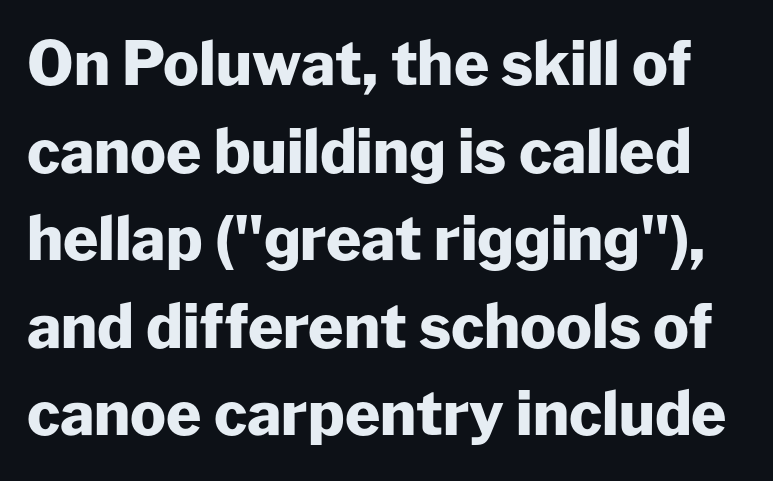
Q: Is the text bold? A: Yes.
Q: Is the text italic (slanted)? A: No, it is upright.
Q: Is the typeface a serif or a sans-serif typeface? A: Sans-serif.
Q: Is the text underlined? A: No.
Q: Is the spacing between letters normal or unusually wide? A: Normal.
Q: Is the spacing between lines tight, normal or loose? A: Normal.
Q: Width (condensed, normal, or wide)? A: Normal.
Q: Stroke contrast? A: Low.
Q: x-height? A: Medium.
Q: Monospaced? A: No.
